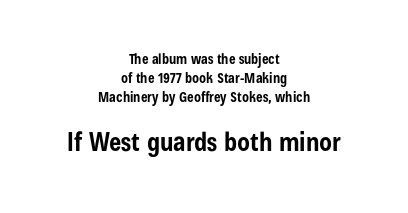
The image shows 26 px bold type, upright; set centered, normal line spacing (1.37x), normal letter spacing, not underlined; the second (bottom) block is 1.86x larger.
